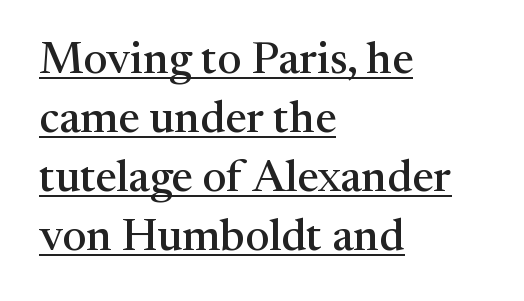
Q: Is the text italic (slanted)? A: No, it is upright.
Q: Is the typeface a serif or a sans-serif typeface? A: Serif.
Q: Is the text underlined? A: Yes.
Q: How is the paragraph aligned? A: Left-aligned.
Q: Is the spacing between letters normal or unusually wide? A: Normal.
Q: Is the spacing between lines tight, normal or loose? A: Normal.
Q: Width (condensed, normal, or wide)? A: Normal.
Q: Stroke contrast? A: Medium.
Q: x-height? A: Medium.
Q: Monospaced? A: No.
